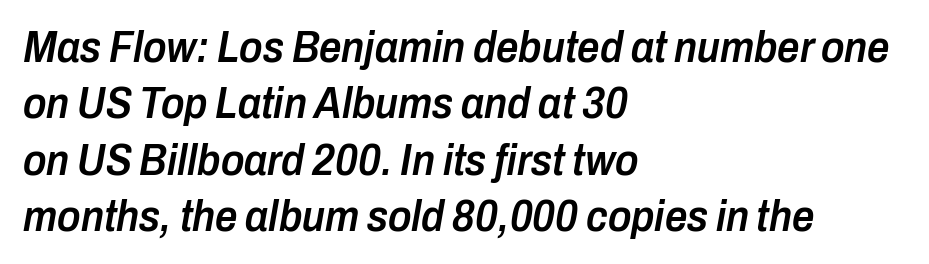
Q: Is the text bold? A: Semi-bold.
Q: Is the text italic (slanted)? A: Yes, it leans right by about 10 degrees.
Q: Is the text underlined? A: No.
Q: How is the paragraph aligned? A: Left-aligned.
Q: Is the spacing between letters normal or unusually wide? A: Normal.
Q: Is the spacing between lines tight, normal or loose? A: Normal.
Q: Width (condensed, normal, or wide)? A: Condensed.
Q: Stroke contrast? A: Low.
Q: x-height? A: Medium.
Q: Monospaced? A: No.
